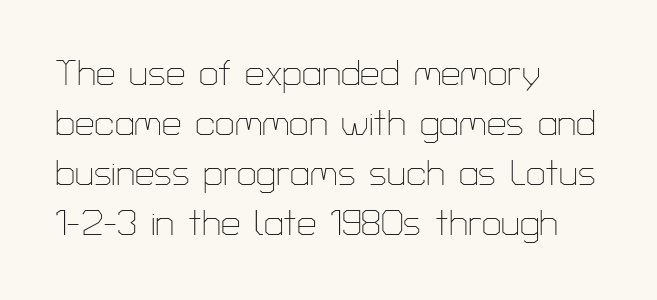
Note the varied advance widths — an 'i' is clearly narrower than an 'm'. A sans-serif font was chosen for this passage. The strokes are not fattened; the text isn't bold. A typesetter would call this zero additional tracking. The leading is moderate, giving the passage an even texture.
